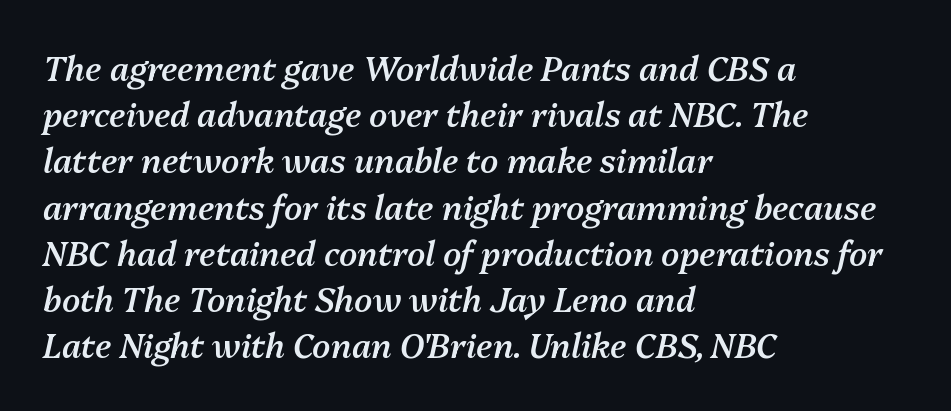
The image shows 33 px semibold type, italic (leaning right); set left-aligned, normal line spacing (1.4x), normal letter spacing, not underlined; medium stroke contrast and a medium x-height.
